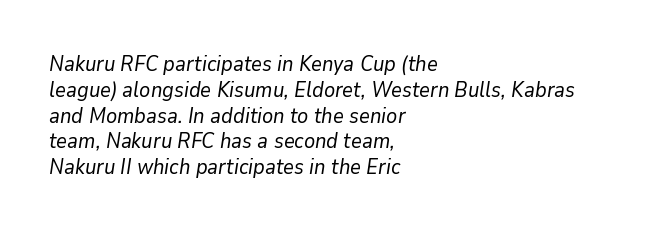
The image shows 21 px text type, italic (leaning right); set left-aligned, line spacing 1.23x, normal letter spacing, not underlined.
